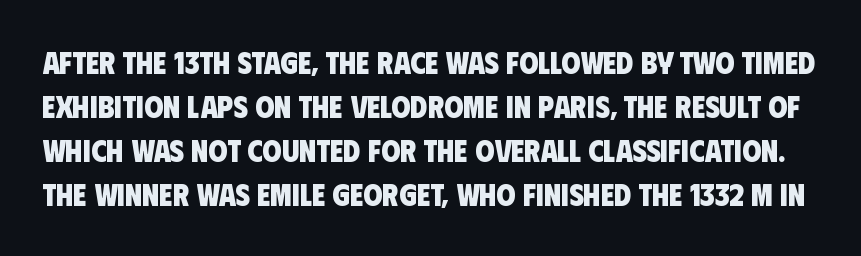
{"serif": "no", "bold": "yes", "weight": "heavy", "width": "condensed", "stroke_contrast": "low", "x_height": "large", "monospaced": "no", "underline": "no", "line_spacing": "normal", "line_spacing_ratio": 1.42, "letter_spacing": "normal", "letter_spacing_em": 0.0, "glyph_px": 31}
